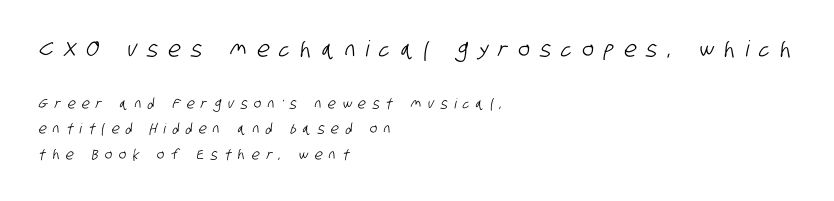
Q: Is the text underlined? A: No.
Q: How is the paragraph aligned? A: Left-aligned.
Q: Is the spacing between letters normal or unusually wide? A: Unusually wide.
Q: Which block of text is set in a larger size, the first (top) or the second (bottom)? A: The first (top) one.
